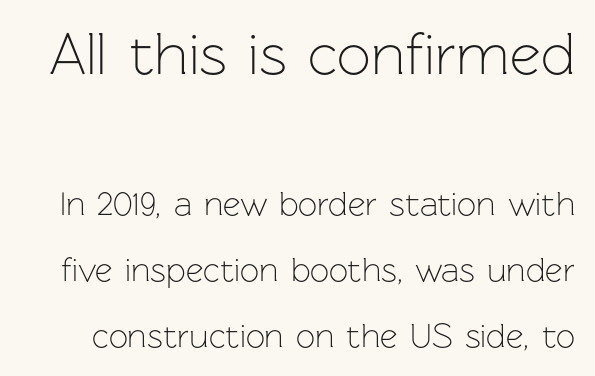
{"serif": "no", "italic": "no", "bold": "no", "weight": "light", "width": "normal", "stroke_contrast": "low", "x_height": "medium", "monospaced": "no", "underline": "no", "line_spacing": "loose", "line_spacing_ratio": 1.94, "letter_spacing": "normal", "letter_spacing_em": 0.0, "larger_block": "first", "size_ratio": 1.76, "glyph_px": 60}
